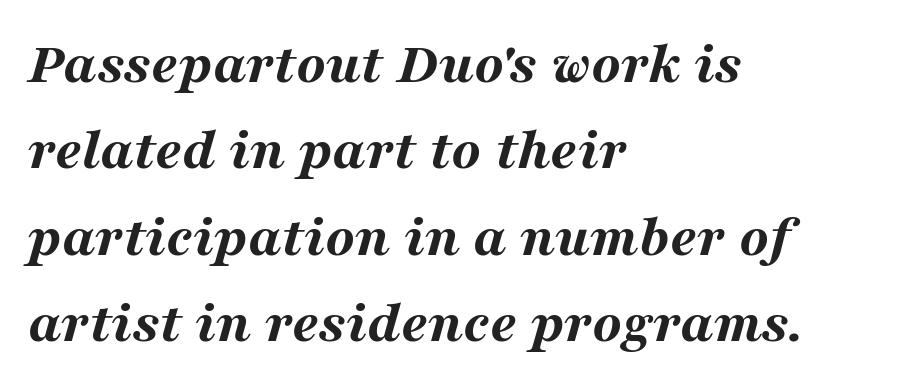
The image shows 60 px bold, wide type, italic (leaning right); set left-aligned, normal line spacing (1.44x), normal letter spacing, not underlined; medium stroke contrast and a medium x-height.
